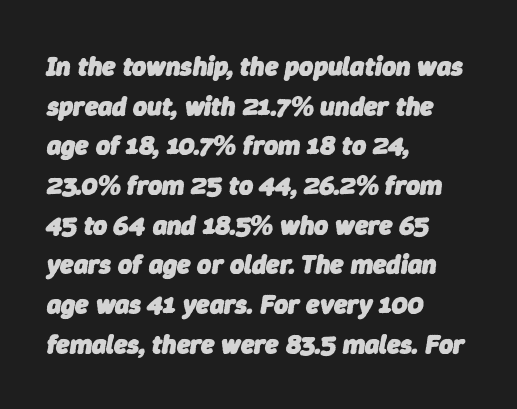
Q: Is the text bold? A: Yes.
Q: Is the text italic (slanted)? A: Yes, it leans right by about 9 degrees.
Q: Is the text underlined? A: No.
Q: How is the paragraph aligned? A: Left-aligned.
Q: Is the spacing between letters normal or unusually wide? A: Normal.
Q: Is the spacing between lines tight, normal or loose? A: Normal.
